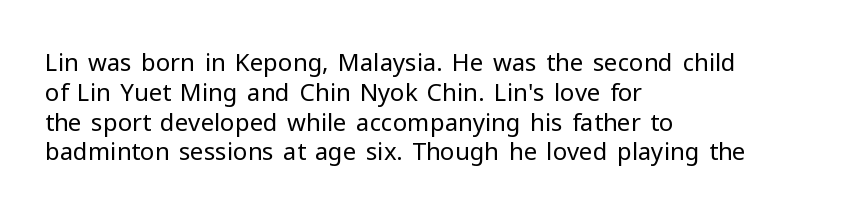
Q: Is the text bold? A: No.
Q: Is the text italic (slanted)? A: No, it is upright.
Q: Is the text underlined? A: No.
Q: How is the paragraph aligned? A: Left-aligned.
Q: Is the spacing between letters normal or unusually wide? A: Normal.
